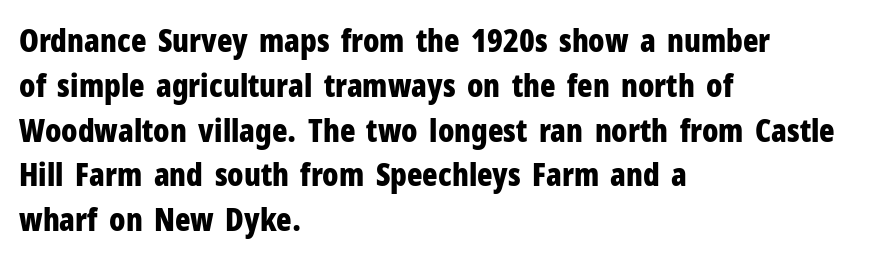
Do the characters align in a grid? No, the font is proportional. Visually the block forms a straight wall on the left and a jagged coastline on the right. Look at the tracking — it's just the regular setting, nothing added. A bare baseline throughout the passage. Horizontal bands of white between lines are of average thickness. Students, this is bold: see how much ink each stroke carries.
